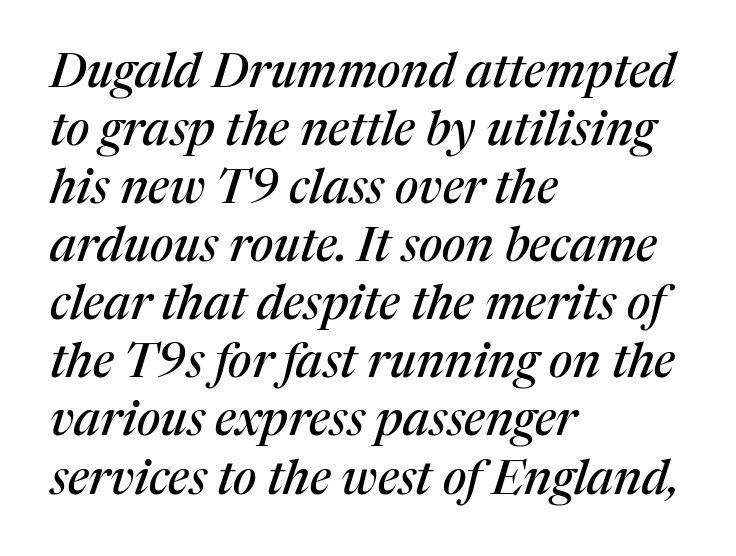
The string is rendered with underlining switched off. The face used here is proportionally spaced, like ordinary book or web type. In terms of posture, this sample is oblique. Caption: multi-line text, flush left, ragged right. These lines keep a tight, regular rhythm from letter to letter. Regarding serifs, this sample has them.
